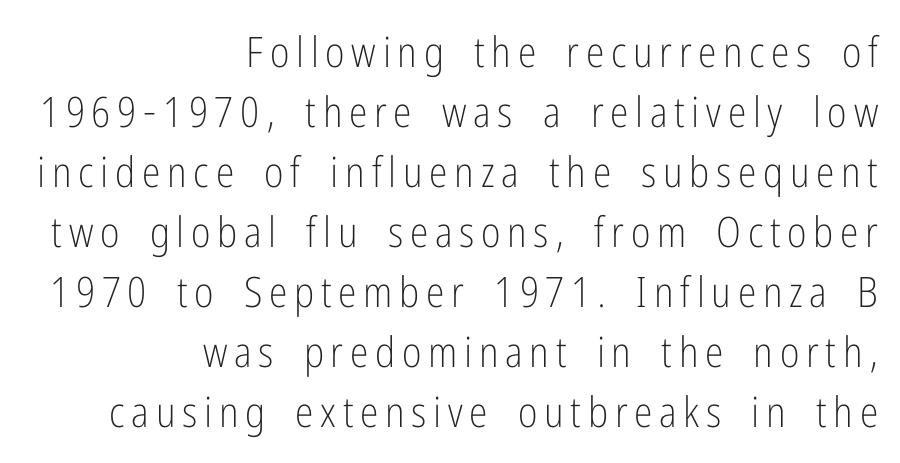
The image shows 42 px light, condensed sans-serif type, upright; set right-aligned, normal line spacing (1.43x), not underlined; low stroke contrast and a medium x-height.
